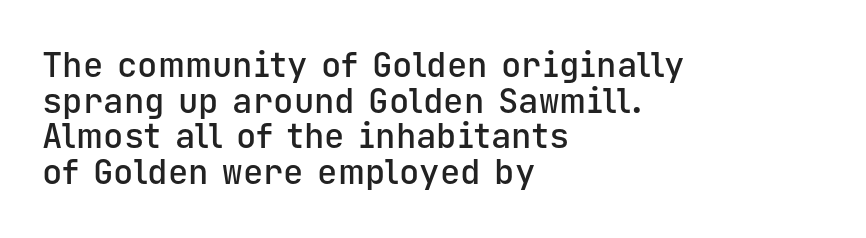
Q: Is the text bold? A: Semi-bold.
Q: Is the text italic (slanted)? A: No, it is upright.
Q: Is the typeface a serif or a sans-serif typeface? A: Sans-serif.
Q: Is the text underlined? A: No.
Q: How is the paragraph aligned? A: Left-aligned.
Q: Is the spacing between letters normal or unusually wide? A: Normal.
Q: Is the spacing between lines tight, normal or loose? A: Tight.
Q: Width (condensed, normal, or wide)? A: Normal.
Q: Stroke contrast? A: Low.
Q: x-height? A: Medium.
Q: Monospaced? A: Yes.
